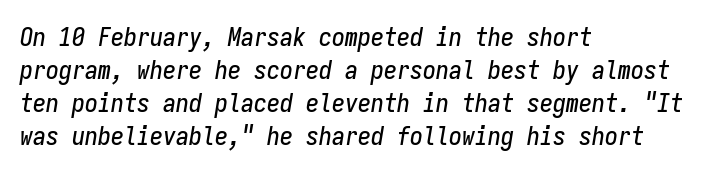
Q: Is the text italic (slanted)? A: Yes, it leans right by about 9 degrees.
Q: Is the text underlined? A: No.
Q: How is the paragraph aligned? A: Left-aligned.
Q: Is the spacing between letters normal or unusually wide? A: Normal.
Q: Is the spacing between lines tight, normal or loose? A: Normal.
